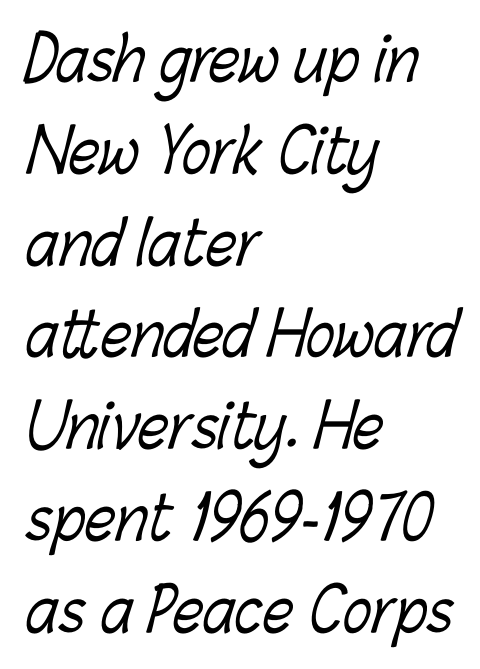
Q: Is the text bold? A: No.
Q: Is the text underlined? A: No.
Q: How is the paragraph aligned? A: Left-aligned.
Q: Is the spacing between letters normal or unusually wide? A: Normal.
Q: Is the spacing between lines tight, normal or loose? A: Normal.
Q: Width (condensed, normal, or wide)? A: Condensed.
Q: Stroke contrast? A: Low.
Q: x-height? A: Medium.
Q: Monospaced? A: No.
